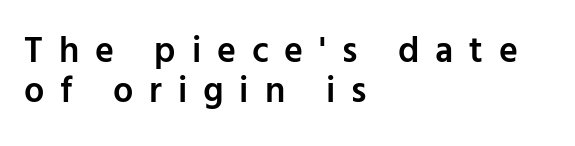
Q: Is the text bold? A: Semi-bold.
Q: Is the text italic (slanted)? A: No, it is upright.
Q: Is the typeface a serif or a sans-serif typeface? A: Sans-serif.
Q: Is the text underlined? A: No.
Q: How is the paragraph aligned? A: Left-aligned.
Q: Is the spacing between letters normal or unusually wide? A: Unusually wide.
Q: Is the spacing between lines tight, normal or loose? A: Tight.
Q: Width (condensed, normal, or wide)? A: Normal.
Q: Stroke contrast? A: Low.
Q: x-height? A: Medium.
Q: Monospaced? A: No.
